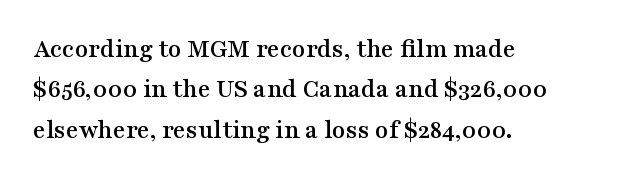
{"italic": "no", "underline": "no", "align": "left", "line_spacing": "normal", "line_spacing_ratio": 1.5, "letter_spacing": "normal", "letter_spacing_em": 0.0, "glyph_px": 27}
